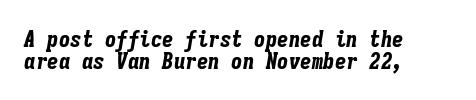
The image shows 23 px bold type, italic (leaning right); set left-aligned, tight line spacing (0.95x), normal letter spacing, not underlined.
